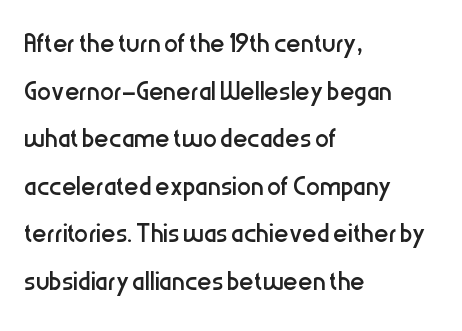
{"serif": "no", "italic": "no", "bold": "no", "weight": "regular", "width": "condensed", "stroke_contrast": "low", "x_height": "medium", "monospaced": "no", "underline": "no", "align": "left", "line_spacing": "normal", "line_spacing_ratio": 1.36, "letter_spacing": "normal", "letter_spacing_em": 0.0, "glyph_px": 35}
